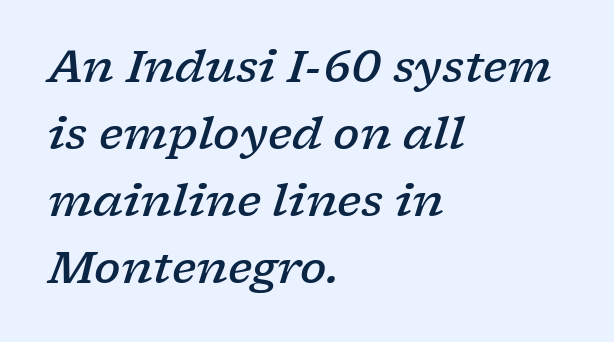
The image shows 44 px semibold, wide serif type, italic (leaning right); set left-aligned, normal line spacing (1.52x), normal letter spacing, not underlined; low stroke contrast and a medium x-height.
